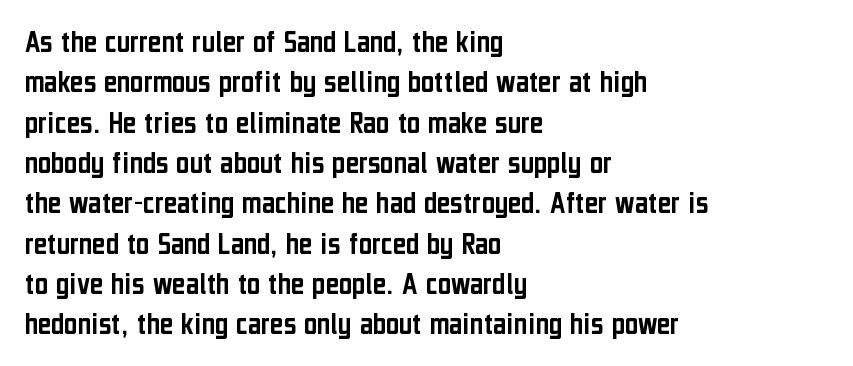
The image shows 32 px condensed sans-serif type, upright; set left-aligned, normal line spacing (1.26x), normal letter spacing, not underlined; low stroke contrast and a medium x-height.
